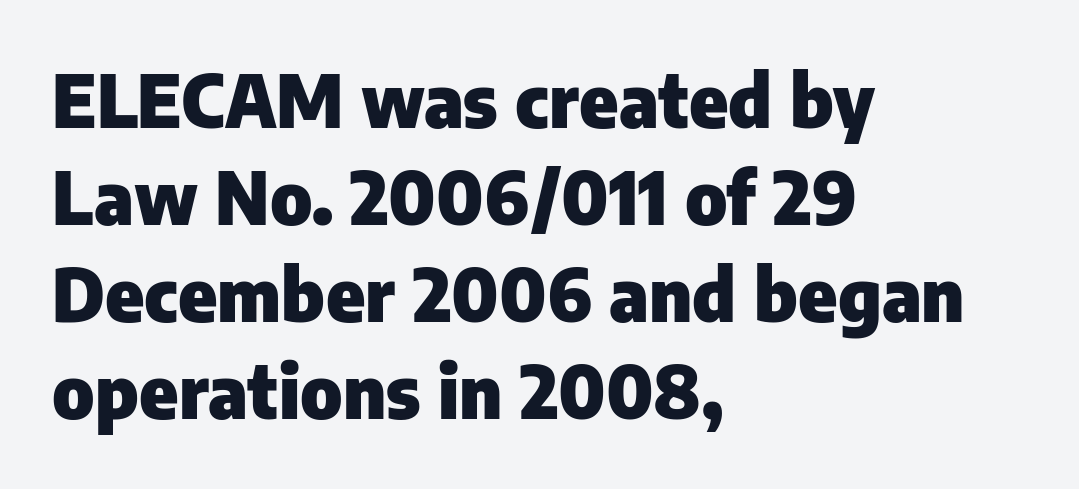
Q: Is the text bold? A: Yes.
Q: Is the text italic (slanted)? A: No, it is upright.
Q: Is the typeface a serif or a sans-serif typeface? A: Sans-serif.
Q: Is the text underlined? A: No.
Q: How is the paragraph aligned? A: Left-aligned.
Q: Is the spacing between letters normal or unusually wide? A: Normal.
Q: Is the spacing between lines tight, normal or loose? A: Normal.
Q: Width (condensed, normal, or wide)? A: Normal.
Q: Stroke contrast? A: Low.
Q: x-height? A: Medium.
Q: Monospaced? A: No.
